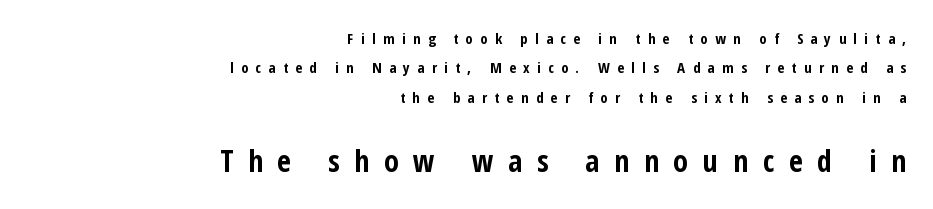
The image shows 30 px bold, condensed sans-serif type, upright; set right-aligned, loose line spacing (1.96x), unusually wide letter spacing (+0.49 em), not underlined; the second (bottom) block is 2.0x larger; low stroke contrast and a medium x-height.
